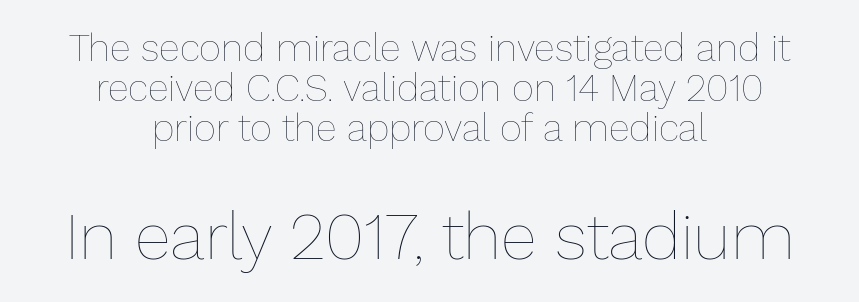
The image shows 66 px thin type, upright; set centered, tight line spacing (1.05x), normal letter spacing, not underlined; the second (bottom) block is 1.74x larger; low stroke contrast and a medium x-height.
